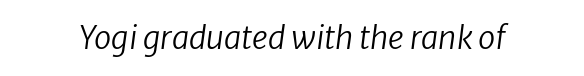
Plain, unruled lines of type. Words appear dense and cohesive because spacing is normal. Look at the bottom of the vertical strokes: they stop flat, with no serifs. You could not count columns in this text — the font is proportionally spaced. Think standard paragraph weight, or any step lighter than that.
